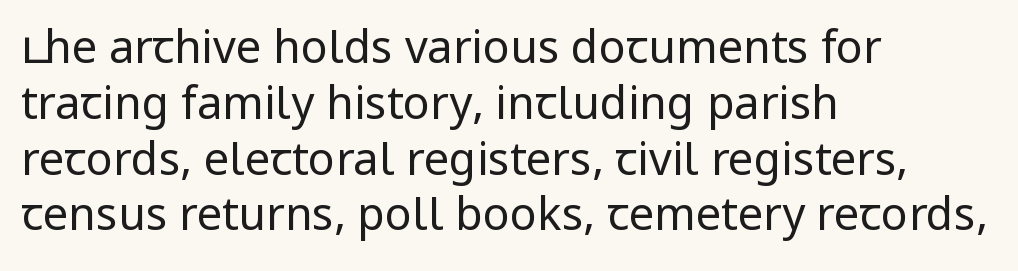
Q: Is the text bold? A: No.
Q: Is the text italic (slanted)? A: No, it is upright.
Q: Is the typeface a serif or a sans-serif typeface? A: Sans-serif.
Q: Is the text underlined? A: No.
Q: How is the paragraph aligned? A: Left-aligned.
Q: Is the spacing between letters normal or unusually wide? A: Normal.
Q: Width (condensed, normal, or wide)? A: Normal.
Q: Stroke contrast? A: Low.
Q: x-height? A: Medium.
Q: Monospaced? A: No.
